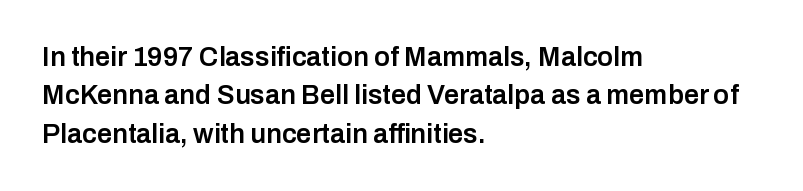
The image shows 27 px text type, upright; set left-aligned, normal line spacing (1.42x), normal letter spacing, not underlined.
